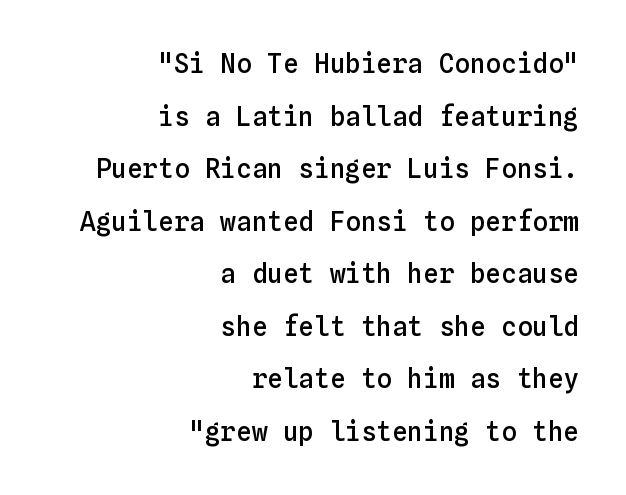
{"italic": "no", "bold": "semi", "underline": "no", "align": "right", "line_spacing": "loose", "line_spacing_ratio": 2.02, "letter_spacing": "normal", "letter_spacing_em": 0.0, "glyph_px": 26}
